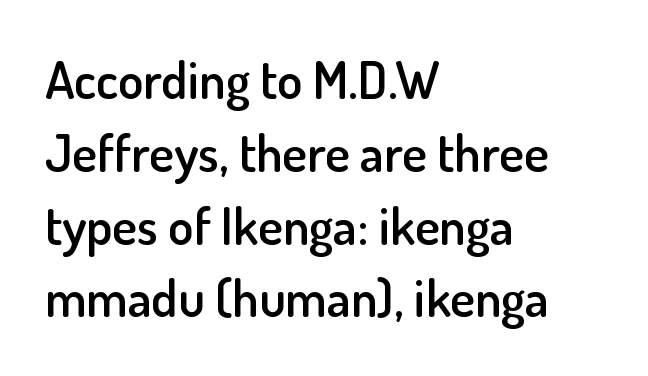
{"serif": "no", "italic": "no", "bold": "semi", "weight": "semibold", "width": "normal", "stroke_contrast": "low", "x_height": "small", "monospaced": "no", "underline": "no", "align": "left", "line_spacing": "normal", "line_spacing_ratio": 1.4, "letter_spacing": "normal", "letter_spacing_em": 0.0, "glyph_px": 52}
